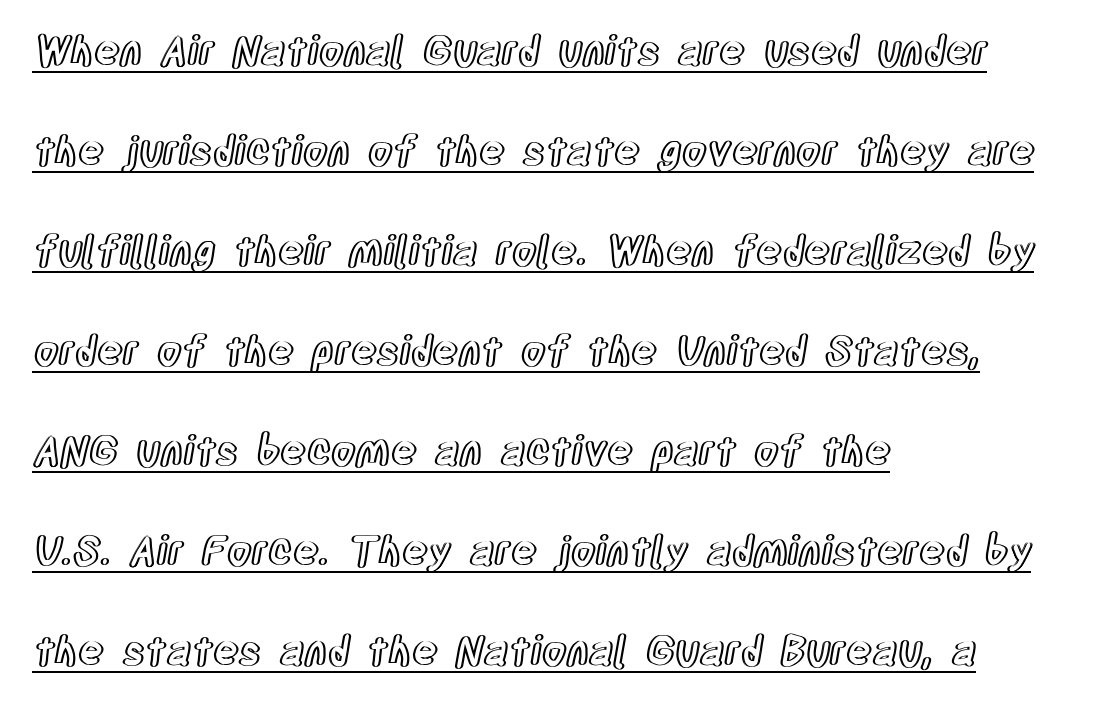
Q: Is the text italic (slanted)? A: Yes.
Q: Is the text underlined? A: Yes.
Q: How is the paragraph aligned? A: Left-aligned.
Q: Is the spacing between letters normal or unusually wide? A: Normal.
Q: Is the spacing between lines tight, normal or loose? A: Loose.
Q: Width (condensed, normal, or wide)? A: Condensed.
Q: x-height? A: Large.
Q: Monospaced? A: No.
